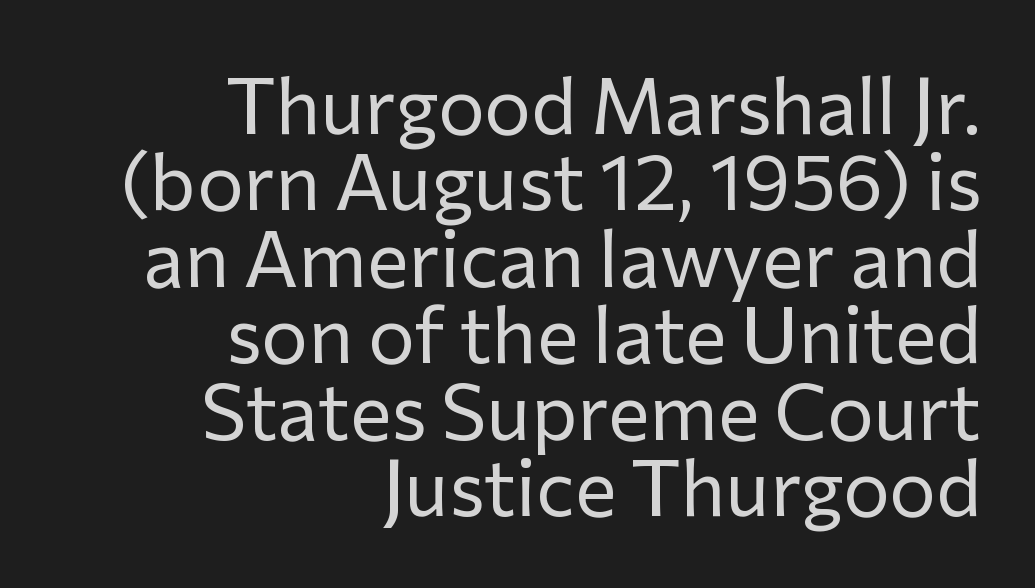
{"serif": "no", "italic": "no", "bold": "no", "weight": "regular", "width": "normal", "stroke_contrast": "low", "x_height": "medium", "monospaced": "no", "underline": "no", "align": "right", "line_spacing": "tight", "line_spacing_ratio": 0.98, "letter_spacing": "normal", "letter_spacing_em": 0.0, "glyph_px": 78}
